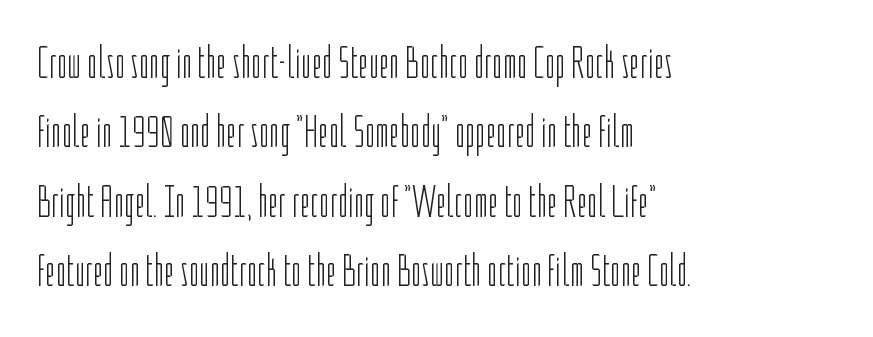
Q: Is the text bold? A: No.
Q: Is the text italic (slanted)? A: No, it is upright.
Q: Is the typeface a serif or a sans-serif typeface? A: Sans-serif.
Q: Is the text underlined? A: No.
Q: How is the paragraph aligned? A: Left-aligned.
Q: Is the spacing between letters normal or unusually wide? A: Normal.
Q: Is the spacing between lines tight, normal or loose? A: Normal.
Q: Width (condensed, normal, or wide)? A: Condensed.
Q: Stroke contrast? A: Low.
Q: x-height? A: Medium.
Q: Monospaced? A: No.
